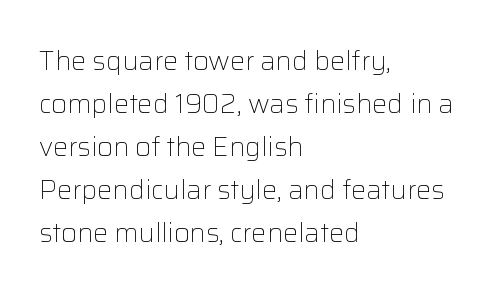
The image shows 27 px text type, upright; set left-aligned, normal line spacing (1.59x), normal letter spacing, not underlined.
